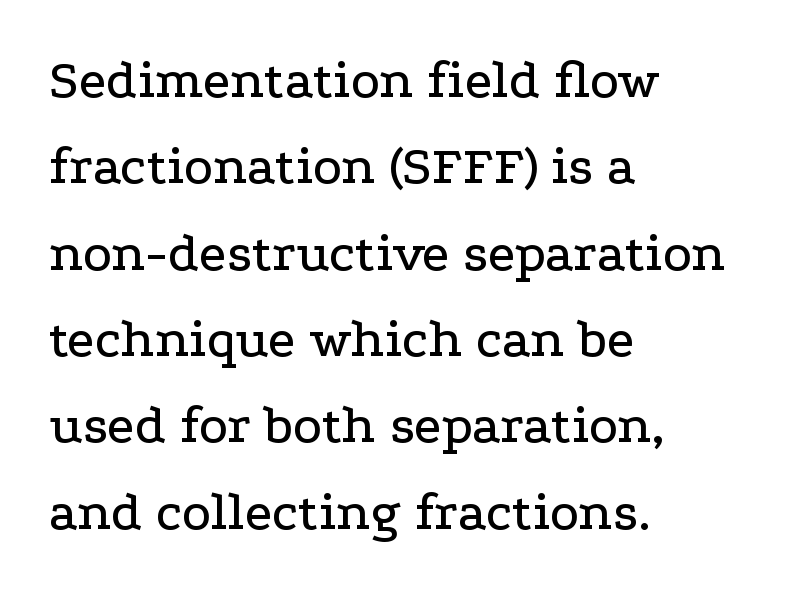
The image shows 55 px wide serif type, upright; set left-aligned, normal line spacing (1.57x), normal letter spacing, not underlined; low stroke contrast and a medium x-height.
